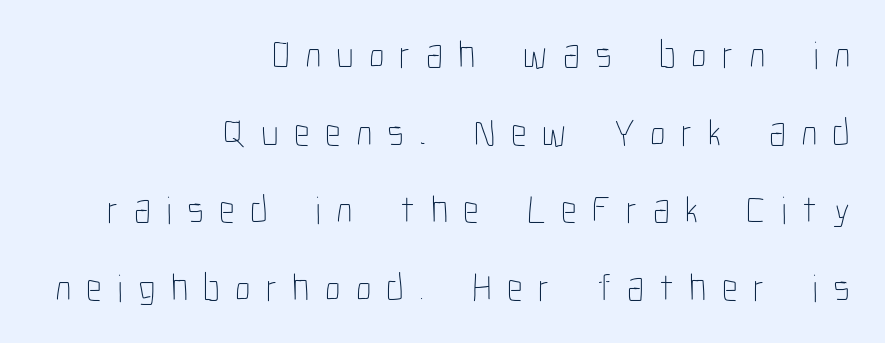
{"italic": "no", "bold": "no", "weight": "thin", "width": "condensed", "stroke_contrast": "low", "x_height": "medium", "monospaced": "no", "underline": "no", "align": "right", "line_spacing": "loose", "line_spacing_ratio": 1.99, "letter_spacing": "wide", "letter_spacing_em": 0.39, "glyph_px": 39}
